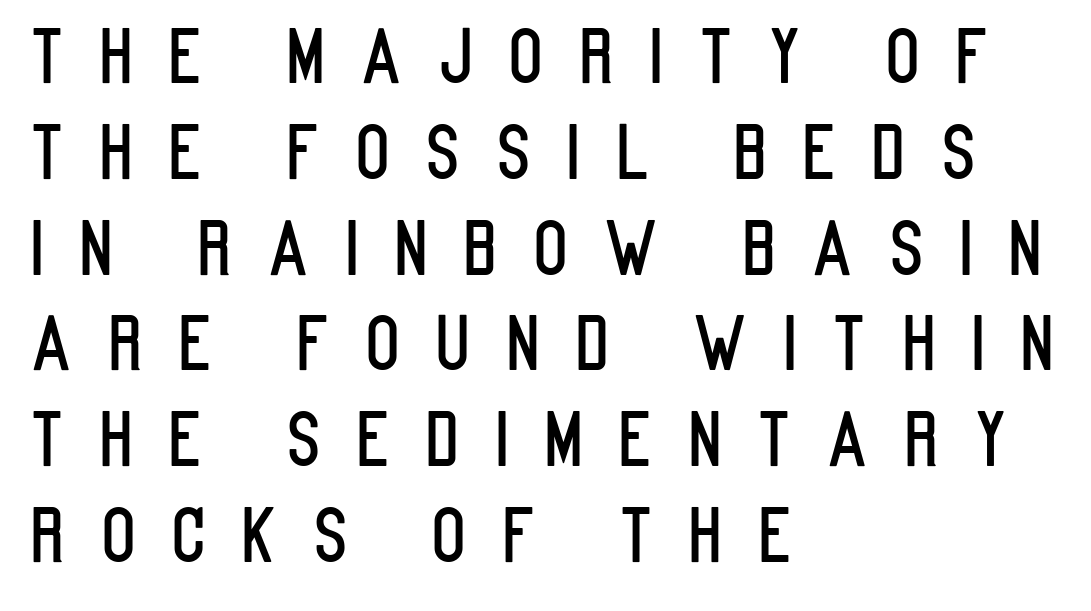
The rendering uses natural spacing where letterforms have individual widths. Words appear elongated and porous because spacing is wide. The typography opts for an upright posture over an oblique one. Regular leading. Is this a sans? Yes — the strokes have no serifs. In CSS terms this would be text-align: left.
